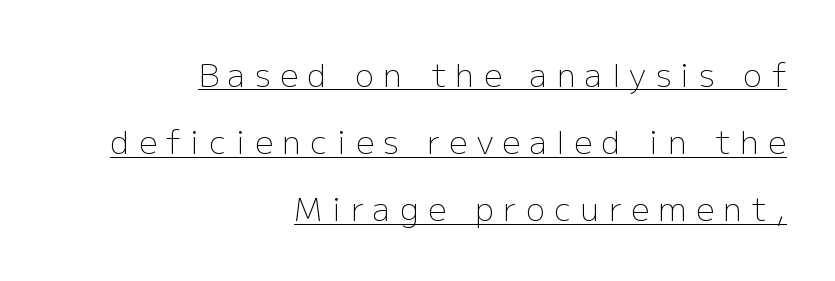
The image shows 32 px light sans-serif type, upright; set right-aligned, loose line spacing (2.1x), unusually wide letter spacing (+0.3 em), underlined; low stroke contrast and a medium x-height.
